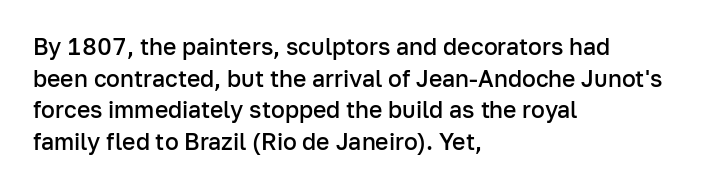
Ordinary non-slanted type is in use. This sample is left-justified, so line endings fall wherever the words run out. The letters sit at their default tracking, neither squeezed nor spread. Descenders are the only things crossing below the line.
